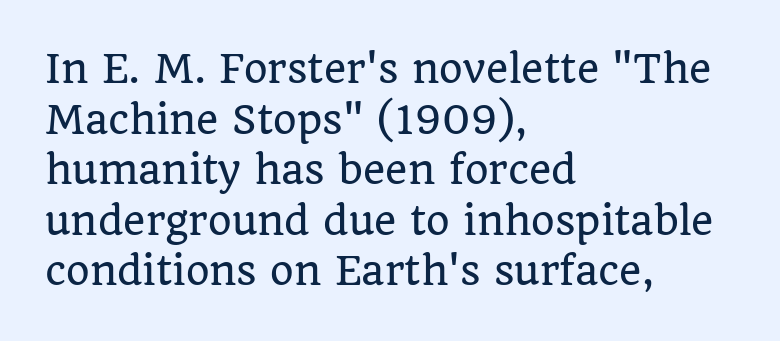
Q: Is the text italic (slanted)? A: No, it is upright.
Q: Is the typeface a serif or a sans-serif typeface? A: Serif.
Q: Is the text underlined? A: No.
Q: How is the paragraph aligned? A: Left-aligned.
Q: Is the spacing between letters normal or unusually wide? A: Normal.
Q: Is the spacing between lines tight, normal or loose? A: Normal.
Q: Width (condensed, normal, or wide)? A: Normal.
Q: Stroke contrast? A: Low.
Q: x-height? A: Large.
Q: Monospaced? A: No.
